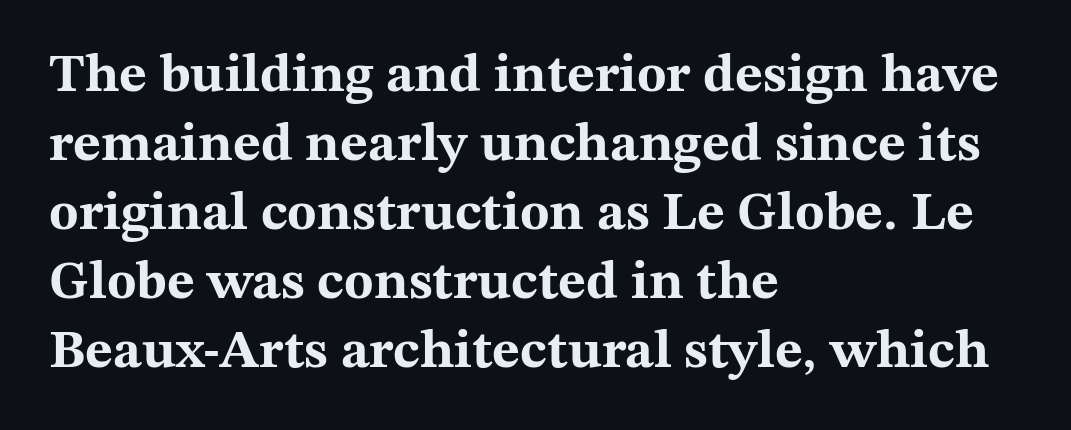
Q: Is the text bold? A: Yes.
Q: Is the text italic (slanted)? A: No, it is upright.
Q: Is the typeface a serif or a sans-serif typeface? A: Serif.
Q: Is the text underlined? A: No.
Q: How is the paragraph aligned? A: Left-aligned.
Q: Is the spacing between letters normal or unusually wide? A: Normal.
Q: Is the spacing between lines tight, normal or loose? A: Normal.
Q: Width (condensed, normal, or wide)? A: Wide.
Q: Stroke contrast? A: Medium.
Q: x-height? A: Medium.
Q: Monospaced? A: No.
